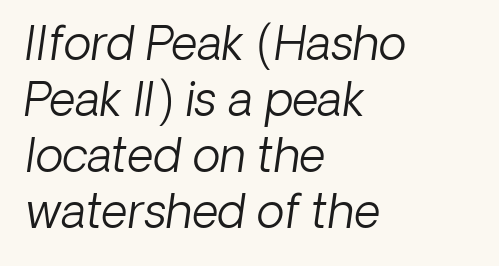
The image shows 46 px light type, italic (leaning right); set left-aligned, line spacing 1.22x, normal letter spacing, not underlined; low stroke contrast and a medium x-height.
